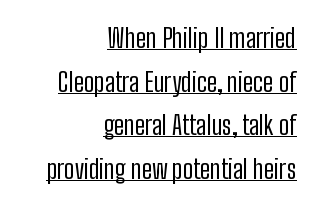
The image shows 26 px text type, upright; set right-aligned, normal line spacing (1.68x), normal letter spacing, underlined.
